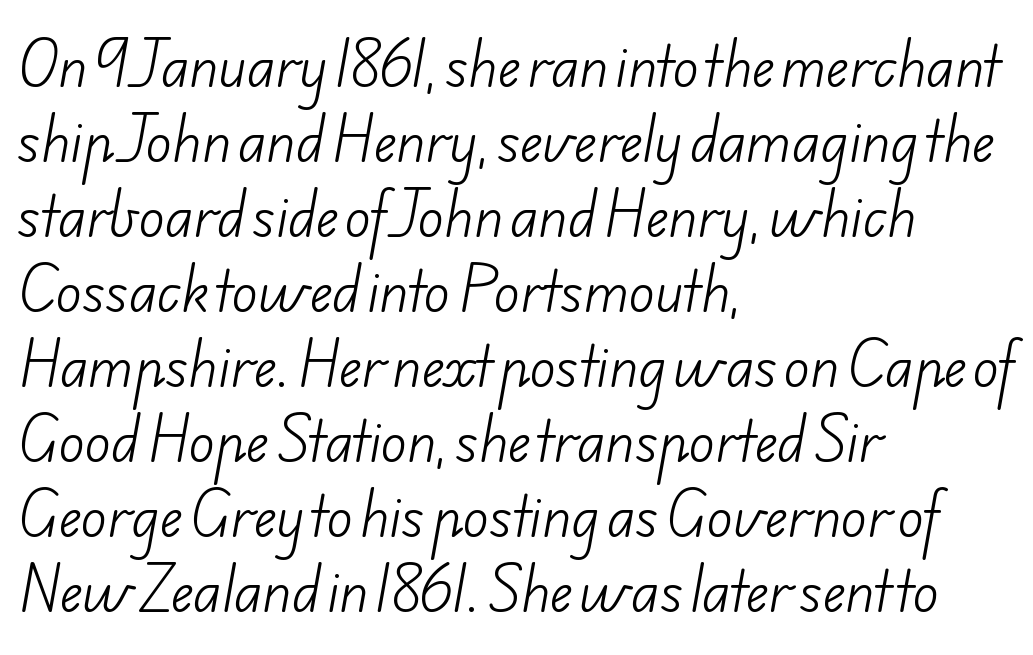
{"serif": "no", "bold": "no", "weight": "light", "width": "normal", "stroke_contrast": "low", "x_height": "small", "monospaced": "no", "underline": "no", "align": "left", "line_spacing": "normal", "line_spacing_ratio": 1.39, "letter_spacing": "normal", "letter_spacing_em": 0.0, "glyph_px": 54}
